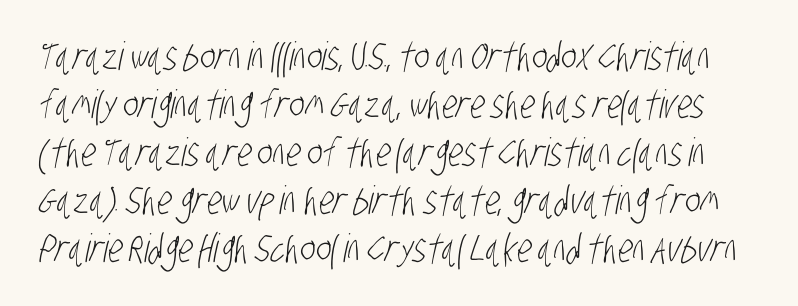
{"serif": "no", "bold": "no", "weight": "light", "width": "condensed", "stroke_contrast": "low", "x_height": "large", "monospaced": "no", "underline": "no", "line_spacing_ratio": 1.23, "letter_spacing": "normal", "letter_spacing_em": 0.0, "glyph_px": 39}
